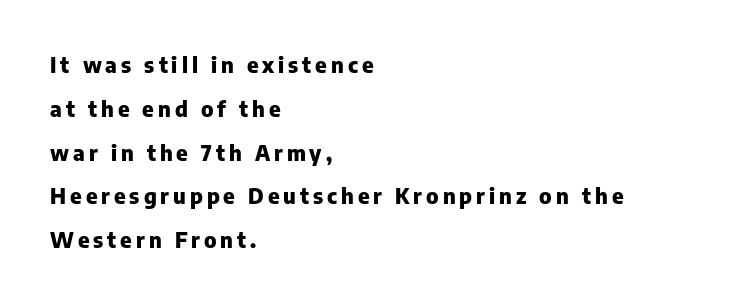
{"italic": "no", "bold": "yes", "underline": "no", "align": "left", "line_spacing": "loose", "line_spacing_ratio": 1.99, "glyph_px": 22}
